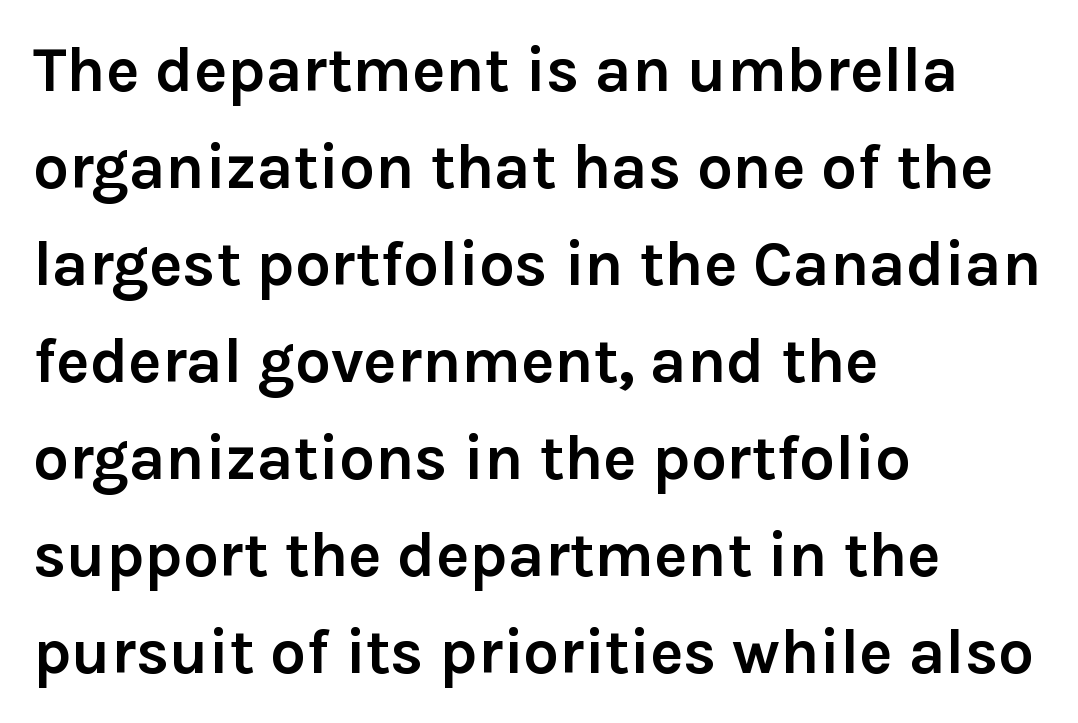
{"serif": "no", "italic": "no", "bold": "yes", "weight": "semibold", "width": "normal", "stroke_contrast": "low", "x_height": "medium", "monospaced": "no", "underline": "no", "align": "left", "line_spacing": "normal", "line_spacing_ratio": 1.54, "letter_spacing": "normal", "letter_spacing_em": 0.0, "glyph_px": 63}
